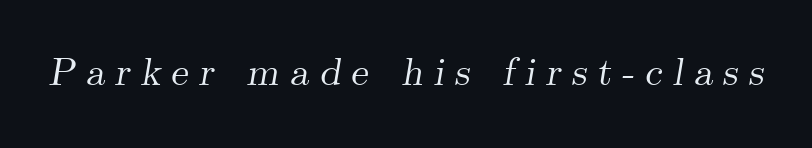
{"serif": "yes", "italic": "yes", "lean": "right", "slant_degrees": 9, "width": "normal", "stroke_contrast": "medium", "x_height": "small", "monospaced": "no", "underline": "no", "letter_spacing": "wide", "letter_spacing_em": 0.26, "glyph_px": 39}
